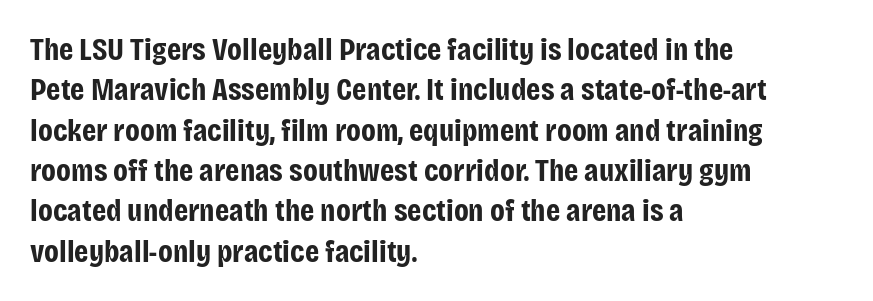
In terms of letterspacing, this is plain default setting. In terms of leading, this rendering sits right in the middle. Varying glyph widths throughout — classic text-font behaviour. A sans-serif font was chosen for this passage.
